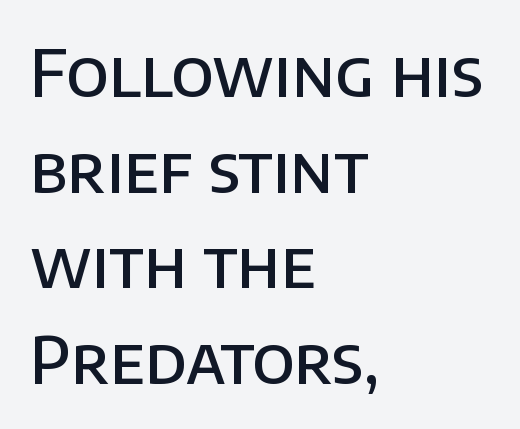
Is this a fixed-width face? No — the glyphs have proportional, varying widths. One-word summary of the alignment: left. The type sits square on the baseline with zero lean. In terms of weight, the rendering is demibold, just under bold.
